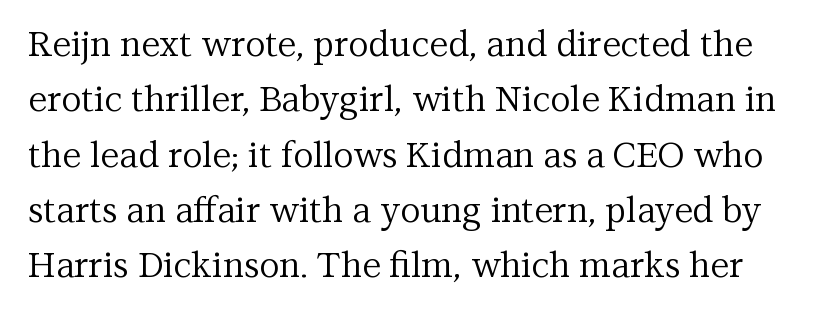
The image shows 35 px regular-weight serif type, upright; set normal line spacing (1.58x), normal letter spacing, not underlined; medium stroke contrast and a medium x-height.
